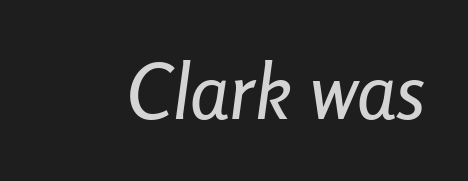
The image shows 77 px condensed type, italic (leaning right); set normal letter spacing, not underlined; low stroke contrast and a medium x-height.
